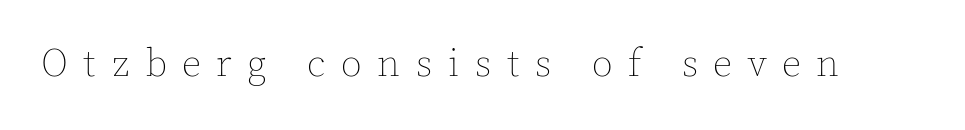
The image shows 38 px thin type, upright; set unusually wide letter spacing (+0.41 em), not underlined; a medium x-height.
